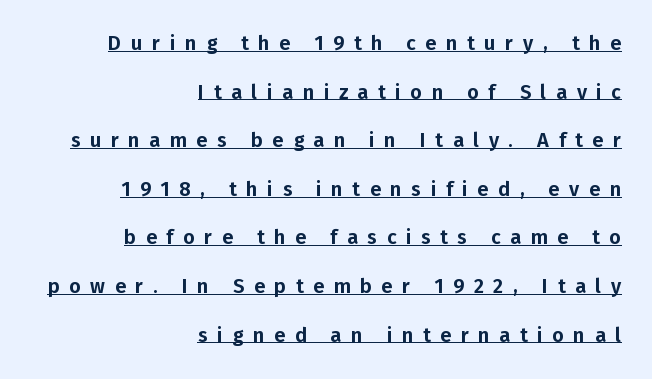
Q: Is the text italic (slanted)? A: No, it is upright.
Q: Is the text underlined? A: Yes.
Q: How is the paragraph aligned? A: Right-aligned.
Q: Is the spacing between letters normal or unusually wide? A: Unusually wide.
Q: Is the spacing between lines tight, normal or loose? A: Loose.
